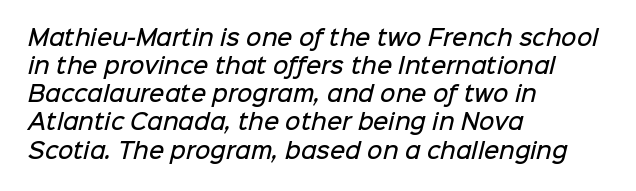
The image shows 21 px text type; set left-aligned, normal line spacing (1.34x), normal letter spacing, not underlined.
